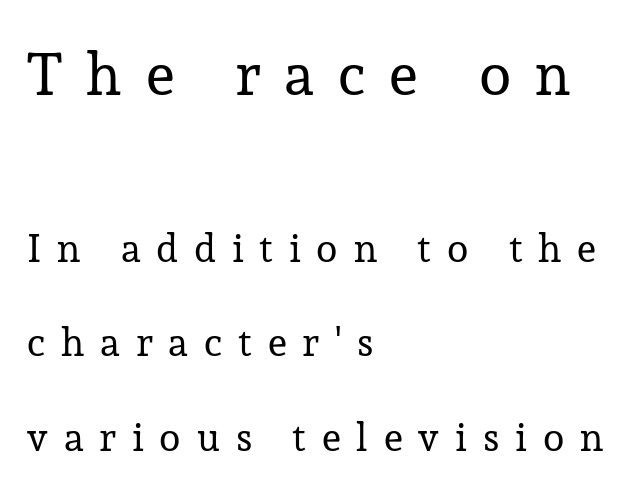
Q: Is the text bold? A: No.
Q: Is the text italic (slanted)? A: No, it is upright.
Q: Is the typeface a serif or a sans-serif typeface? A: Serif.
Q: Is the text underlined? A: No.
Q: How is the paragraph aligned? A: Left-aligned.
Q: Is the spacing between letters normal or unusually wide? A: Unusually wide.
Q: Is the spacing between lines tight, normal or loose? A: Loose.
Q: Which block of text is set in a larger size, the first (top) or the second (bottom)? A: The first (top) one.
Q: Width (condensed, normal, or wide)? A: Normal.
Q: Stroke contrast? A: Low.
Q: x-height? A: Medium.
Q: Monospaced? A: No.
